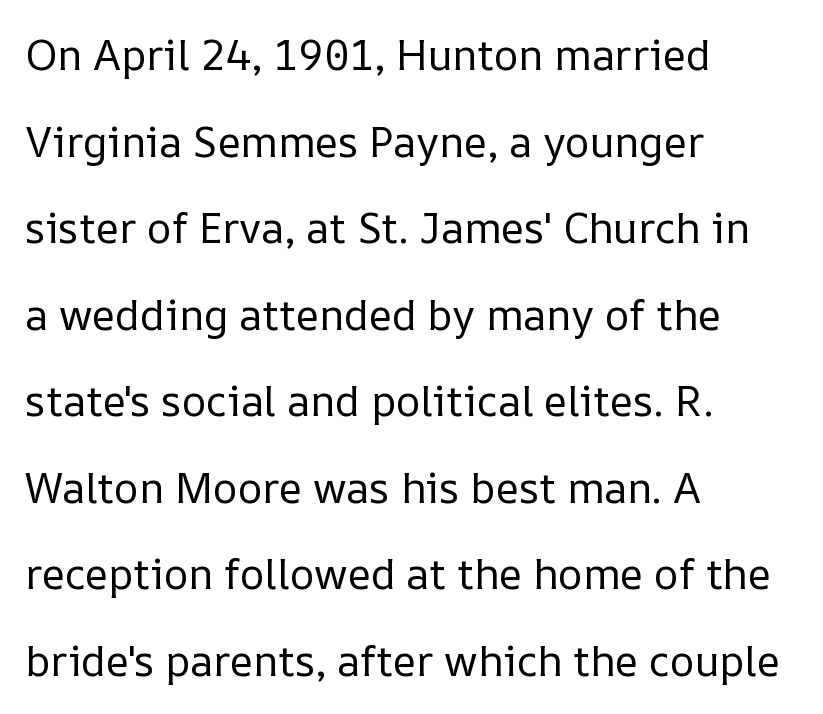
Q: Is the text bold? A: No.
Q: Is the text italic (slanted)? A: No, it is upright.
Q: Is the text underlined? A: No.
Q: How is the paragraph aligned? A: Left-aligned.
Q: Is the spacing between letters normal or unusually wide? A: Normal.
Q: Is the spacing between lines tight, normal or loose? A: Loose.
Q: Width (condensed, normal, or wide)? A: Normal.
Q: Stroke contrast? A: Low.
Q: x-height? A: Medium.
Q: Monospaced? A: No.
